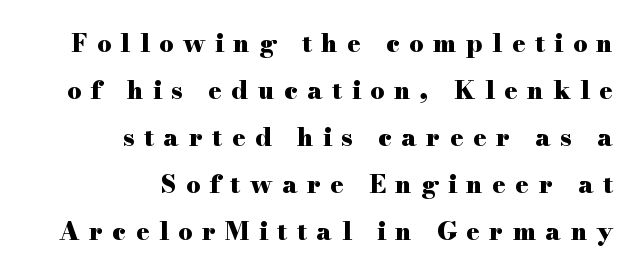
Style check: upright. In CSS terms this would be text-align: right. The specimen omits any rule beneath the text block's lines. Pretty heavy lettering here — definitely bold. In terms of letterspacing, this is a distinctly airy, spread setting.
